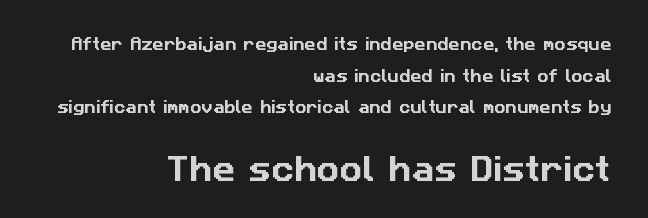
Q: Is the typeface a serif or a sans-serif typeface? A: Sans-serif.
Q: Is the text underlined? A: No.
Q: How is the paragraph aligned? A: Right-aligned.
Q: Is the spacing between letters normal or unusually wide? A: Normal.
Q: Is the spacing between lines tight, normal or loose? A: Loose.
Q: Which block of text is set in a larger size, the first (top) or the second (bottom)? A: The second (bottom) one.
Q: Width (condensed, normal, or wide)? A: Normal.
Q: Stroke contrast? A: Low.
Q: x-height? A: Medium.
Q: Monospaced? A: No.
